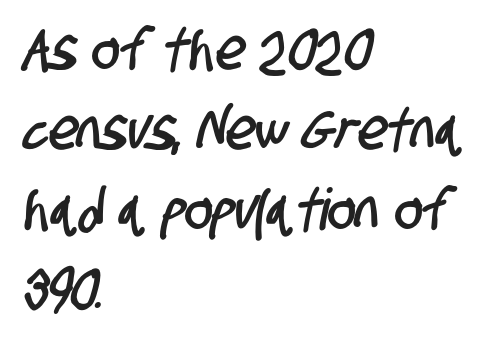
Q: Is the typeface a serif or a sans-serif typeface? A: Sans-serif.
Q: Is the text underlined? A: No.
Q: How is the paragraph aligned? A: Left-aligned.
Q: Is the spacing between letters normal or unusually wide? A: Normal.
Q: Is the spacing between lines tight, normal or loose? A: Normal.
Q: Width (condensed, normal, or wide)? A: Condensed.
Q: Stroke contrast? A: Low.
Q: x-height? A: Large.
Q: Monospaced? A: No.
